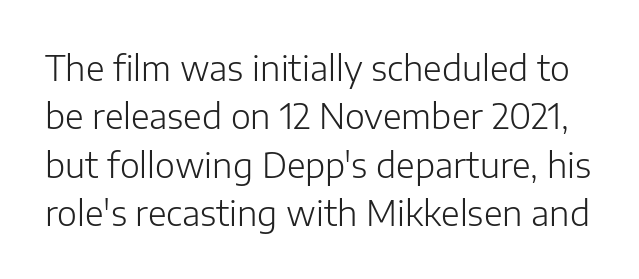
Q: Is the text bold? A: No.
Q: Is the text italic (slanted)? A: No, it is upright.
Q: Is the typeface a serif or a sans-serif typeface? A: Sans-serif.
Q: Is the text underlined? A: No.
Q: Is the spacing between letters normal or unusually wide? A: Normal.
Q: Is the spacing between lines tight, normal or loose? A: Normal.
Q: Width (condensed, normal, or wide)? A: Normal.
Q: Stroke contrast? A: Low.
Q: x-height? A: Medium.
Q: Monospaced? A: No.
